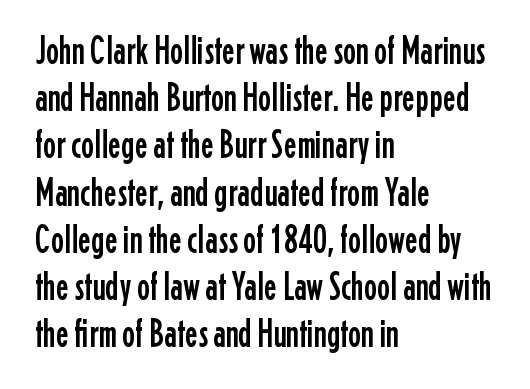
The specimen omits any rule beneath the text block's lines. Examine the stroke ends and you'll find no serifs. Line starts are locked; line ends wander. This is the regular roman posture of the typeface.
